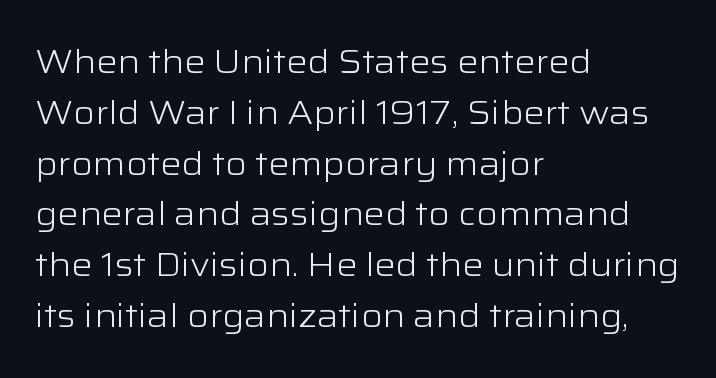
The passage shown is typed in a proportional face where columns would drift. The paragraph has a hard left edge and a soft right edge. Nope, not italic — everything's standing straight. No extra tracking has been applied to these lines. Vertical spacing — default. No letter is thick-stroked: the sample isn't bold.
